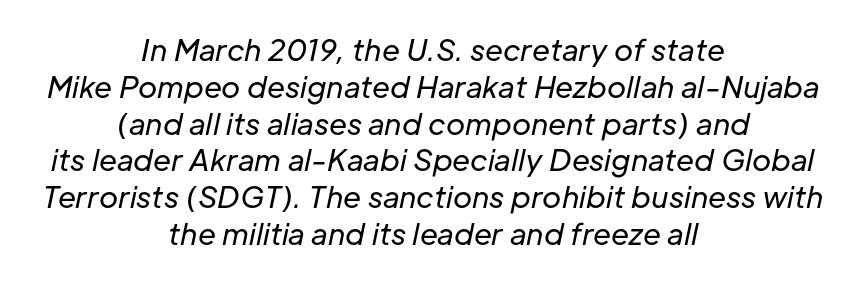
Summary of weight: not heavy and not bold. The lettering tilts uniformly, giving the passage an italic look. No word sits above an underline. Between one letter and the next there's only the usual sliver of space. Note the varied advance widths — an 'i' is clearly narrower than an 'm'. Notice how the passage keeps no hard edge, just a central spine.
